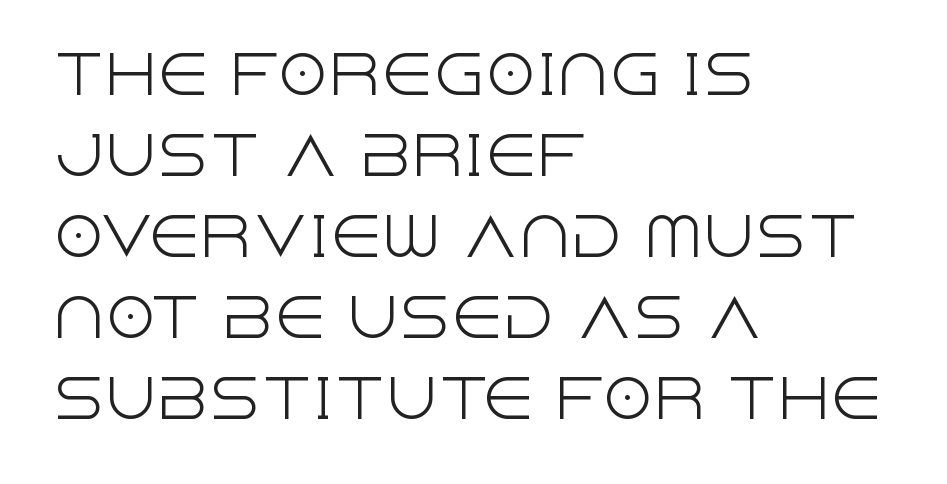
The rendering keeps characters at their native spacing. Honestly, the row spacing looks completely unremarkable. Character widths vary here, with narrow letters taking less room than wide ones. The passage is arranged the way most books set body copy — flush left. Notice how the stems are strictly vertical — no italics here. The gap between lines stays unmarked.
